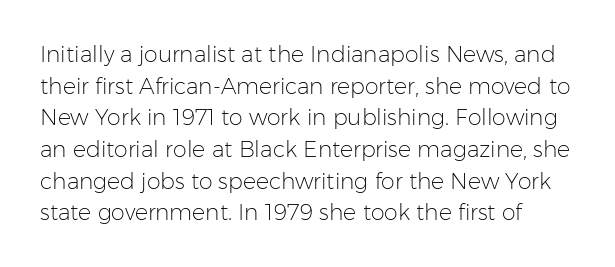
Q: Is the text bold? A: No.
Q: Is the text italic (slanted)? A: No, it is upright.
Q: Is the text underlined? A: No.
Q: Is the spacing between letters normal or unusually wide? A: Normal.
Q: Is the spacing between lines tight, normal or loose? A: Normal.
